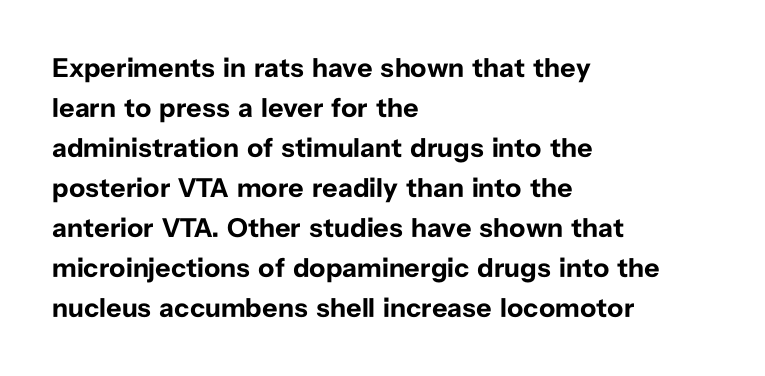
A student would call this left alignment; a typographer would say flush left, rag right. Lines of text with bare space underneath. Does the weight exceed regular? Yes, all the way to bold. Posture: vertical. The rows are spaced the way most documents space them. In terms of letterspacing, this is plain default setting.
